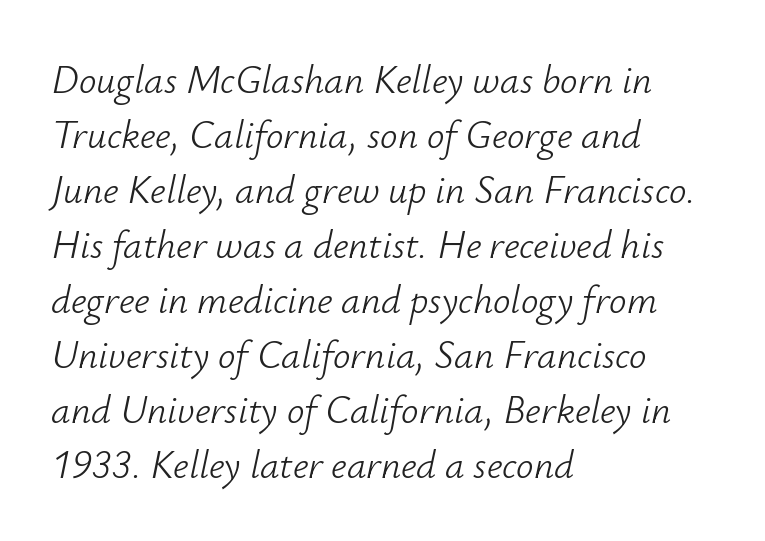
Q: Is the text bold? A: No.
Q: Is the text italic (slanted)? A: Yes, it leans right by about 12 degrees.
Q: Is the text underlined? A: No.
Q: How is the paragraph aligned? A: Left-aligned.
Q: Is the spacing between letters normal or unusually wide? A: Normal.
Q: Is the spacing between lines tight, normal or loose? A: Normal.
Q: Width (condensed, normal, or wide)? A: Normal.
Q: Stroke contrast? A: Low.
Q: x-height? A: Small.
Q: Monospaced? A: No.
